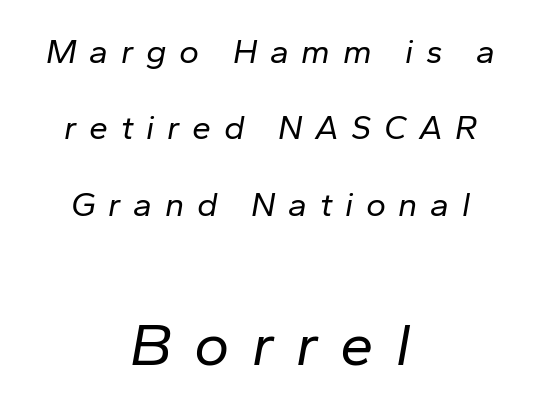
Q: Is the text bold? A: No.
Q: Is the text italic (slanted)? A: Yes, it leans right by about 10 degrees.
Q: Is the text underlined? A: No.
Q: How is the paragraph aligned? A: Centered.
Q: Is the spacing between letters normal or unusually wide? A: Unusually wide.
Q: Is the spacing between lines tight, normal or loose? A: Loose.
Q: Which block of text is set in a larger size, the first (top) or the second (bottom)? A: The second (bottom) one.
Q: Width (condensed, normal, or wide)? A: Normal.
Q: Stroke contrast? A: Low.
Q: x-height? A: Medium.
Q: Monospaced? A: No.
